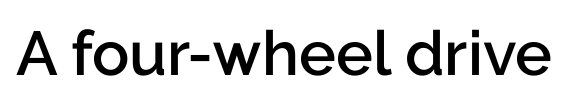
The passage shown is typed in a proportional face where columns would drift. Decoration check: the copy has no underline. Tracking here is standard; glyphs follow each other at the usual distance. Serif or sans? Sans — the stroke terminals are bare.
